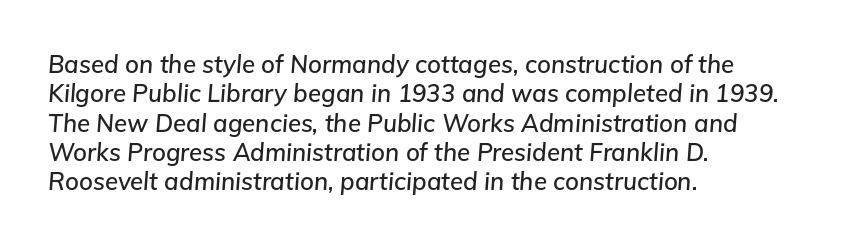
The image shows 24 px text type, italic (leaning right); set left-aligned, line spacing 1.22x, normal letter spacing, not underlined.
